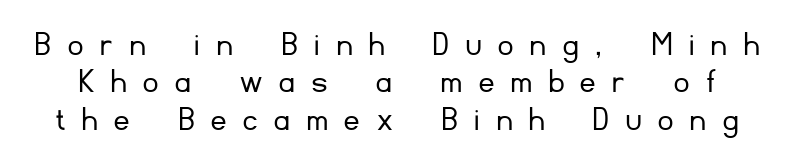
The image shows 37 px light sans-serif type, upright; set tight line spacing (1.01x), unusually wide letter spacing (+0.46 em), not underlined; low stroke contrast and a small x-height.
